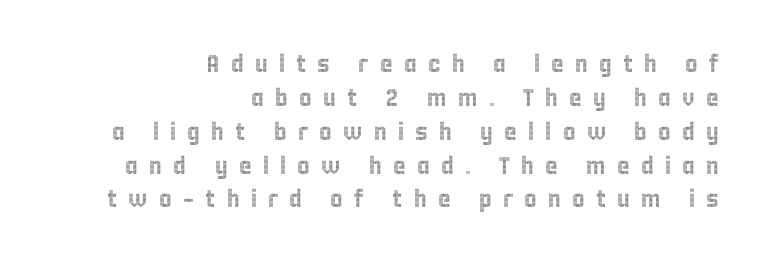
The image shows 24 px text type, upright; set right-aligned, normal line spacing (1.41x), unusually wide letter spacing (+0.47 em), not underlined.
